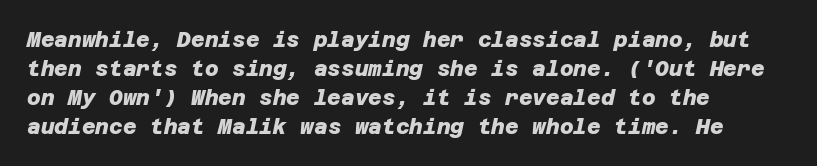
Q: Is the text bold? A: Yes.
Q: Is the text underlined? A: No.
Q: How is the paragraph aligned? A: Left-aligned.
Q: Is the spacing between letters normal or unusually wide? A: Normal.
Q: Is the spacing between lines tight, normal or loose? A: Normal.
